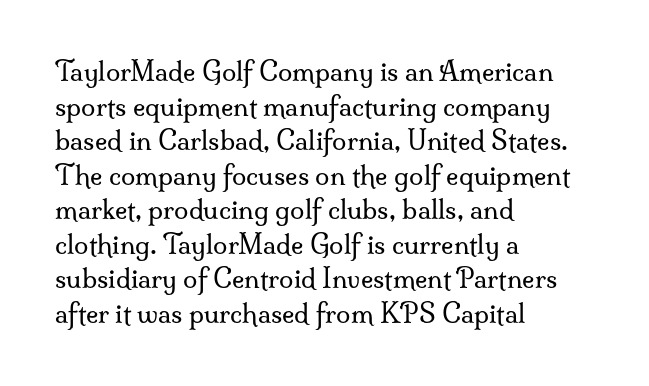
No chunkiness to these letters — they're not bold. A classic flush-left, rag-right setting is used for this passage. One glance says typical: line gaps are just what's usual. The letters sit at their default tracking, neither squeezed nor spread.
